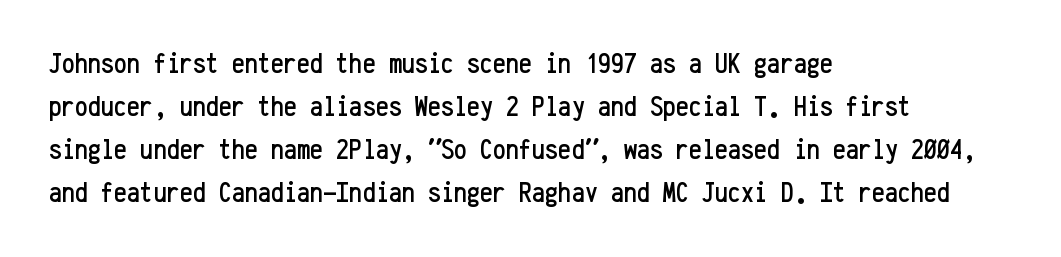
The letters stand straight up with perfectly vertical stems. The foot of each line stays bare and open. Each word holds together tightly as a unit, with standard inter-letter gaps. Are there feet on the stems? There aren't — it's a sans. Monospaced: the letters line up in strict vertical columns. This sample is left-justified, so line endings fall wherever the words run out.
